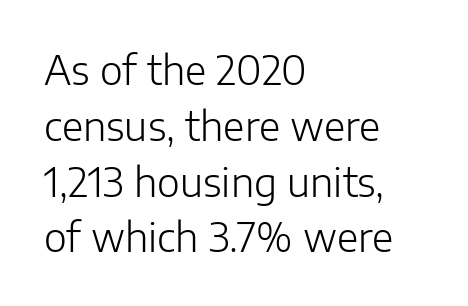
Grotesque or geometric, the face here clearly has no serifs. Vertical stems look standard width or narrower in stroke. How are the letters spaced? Ordinarily, with no added tracking. The rendering anchors every line to the left-hand side. The zone under the glyphs is completely vacant. Evenly set lines give the paragraph a standard silhouette.
